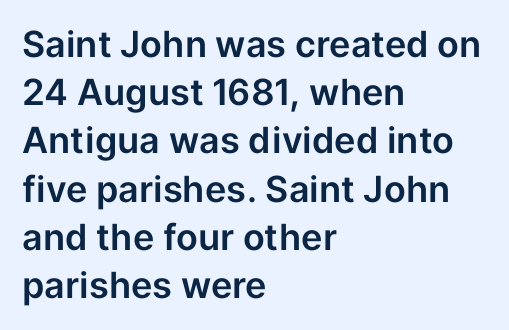
The image shows 36 px sans-serif type, upright; set left-aligned, normal line spacing (1.34x), normal letter spacing, not underlined; low stroke contrast and a medium x-height.
